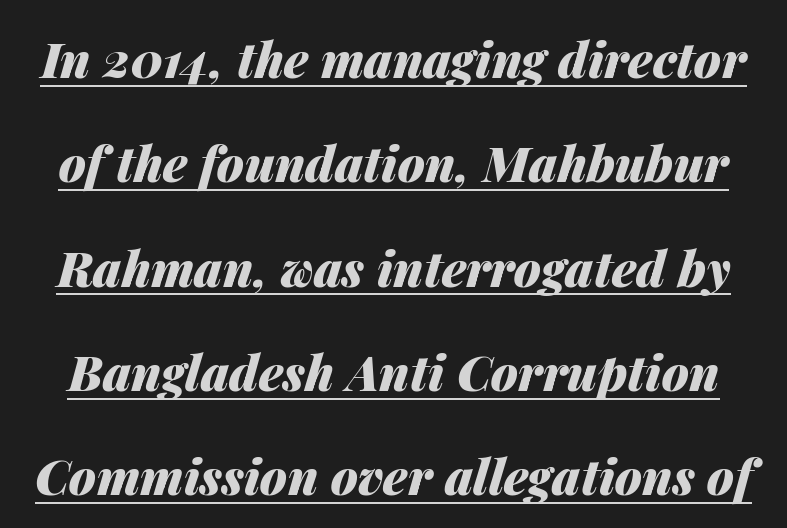
The image shows 49 px heavy type, italic (leaning right); set loose line spacing (2.13x), normal letter spacing, underlined; medium stroke contrast and a medium x-height.
